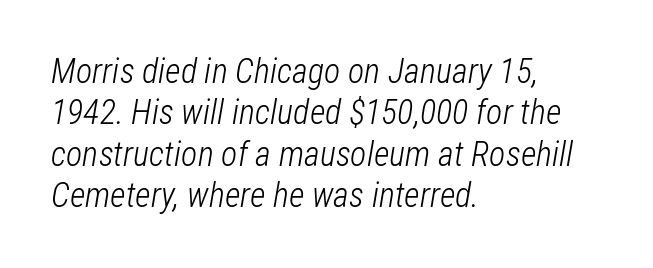
Q: Is the text bold? A: No.
Q: Is the text italic (slanted)? A: Yes, it leans right by about 12 degrees.
Q: Is the text underlined? A: No.
Q: How is the paragraph aligned? A: Left-aligned.
Q: Is the spacing between letters normal or unusually wide? A: Normal.
Q: Width (condensed, normal, or wide)? A: Condensed.
Q: Stroke contrast? A: Low.
Q: x-height? A: Medium.
Q: Monospaced? A: No.
